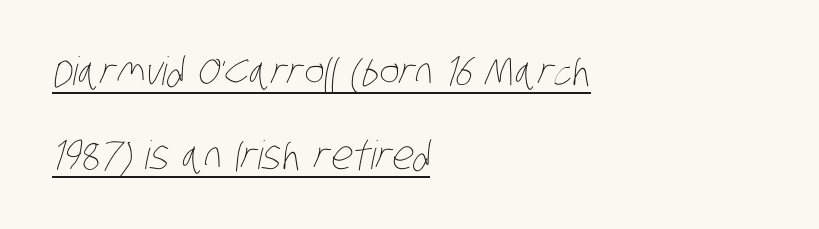
In terms of letterspacing, this is plain default setting. The weight tops out at a normal text grade. Leading: increased. You could not count columns in this text — the font is proportionally spaced. These characters rest on top of a visible drawn line. The lines in this sample share a left origin and differ only in where they stop.
